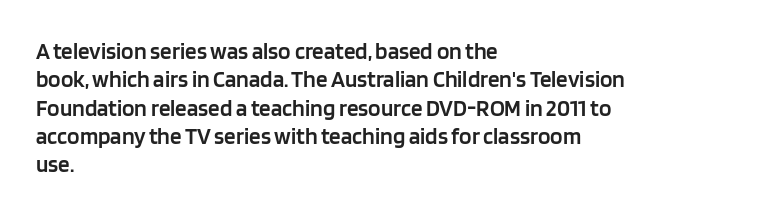
{"italic": "no", "bold": "semi", "underline": "no", "align": "left", "line_spacing_ratio": 1.23, "letter_spacing": "normal", "letter_spacing_em": 0.0, "glyph_px": 23}
